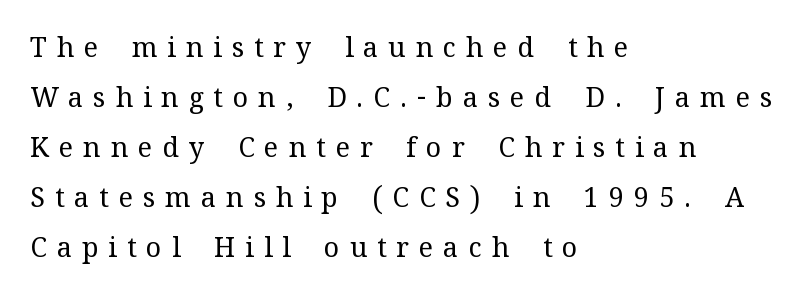
Short and long lines alike share a common starting point at left. The string is rendered with underlining switched off. The line texture is sparse and dotted thanks to wide tracking. You can tell it's not italic because the verticals are truly vertical.
